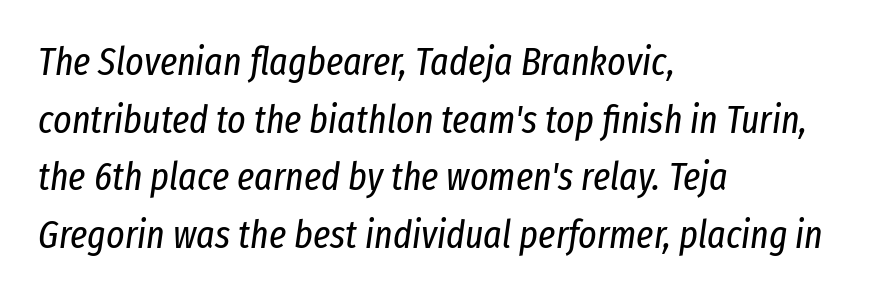
{"italic": "yes", "lean": "right", "slant_degrees": 8, "bold": "no", "weight": "regular", "width": "condensed", "stroke_contrast": "low", "x_height": "medium", "monospaced": "no", "underline": "no", "align": "left", "line_spacing": "normal", "line_spacing_ratio": 1.48, "letter_spacing": "normal", "letter_spacing_em": 0.0, "glyph_px": 39}
